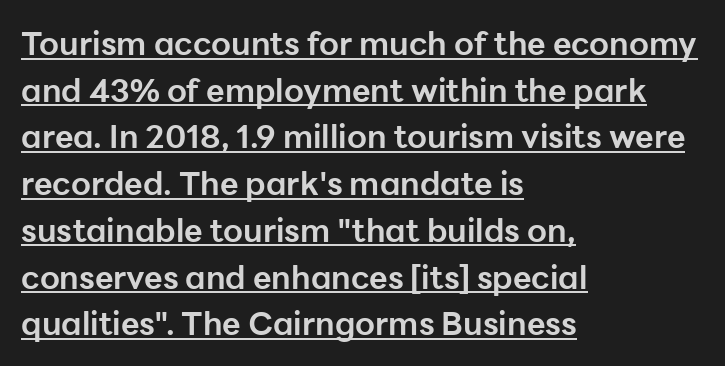
The image shows 32 px bold sans-serif type, upright; set left-aligned, normal line spacing (1.46x), normal letter spacing, underlined; low stroke contrast and a medium x-height.
